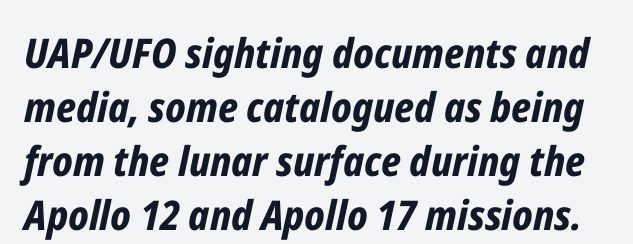
The image shows 41 px bold, condensed type, italic (leaning right); set normal line spacing (1.32x), normal letter spacing, not underlined; low stroke contrast and a medium x-height.
